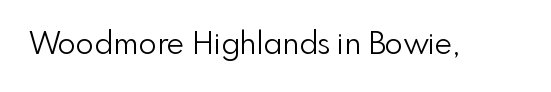
Is the type heavy? It reads as light-to-regular instead. Each letter keeps its own natural width here, so spacing adapts to shape. Posture: vertical. Anything drawn beneath the words? Only blank space. Caption: standard tracking, unaltered.
